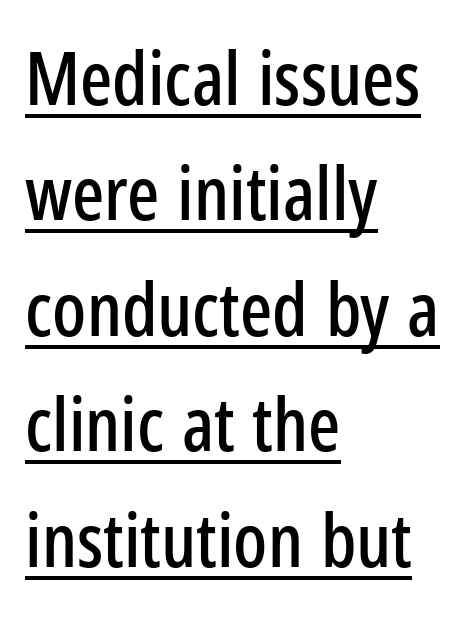
Is this a sans? Yes — the strokes have no serifs. A baseline rule has been typeset under these characters. Character widths vary here, with narrow letters taking less room than wide ones. Casual observation: everything's shoved over to the left. This sample keeps an unexceptional amount of space between lines.
